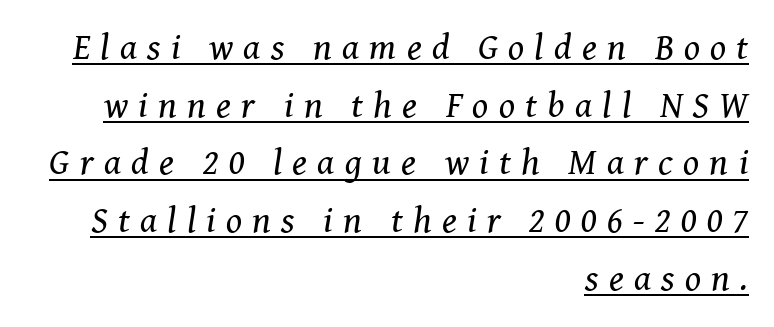
The face used here is seriffed, in the tradition of book romans. Style check: oblique. Display-style spreading of the glyphs; the letterfit is very open. Horizontal bands of white between lines are of average thickness. Horizontally, the lines are justified to the trailing edge only.
